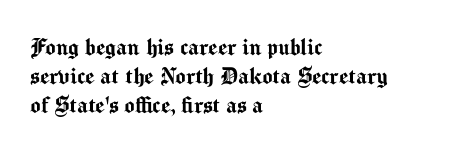
The image shows 27 px text type, upright; set left-aligned, tight line spacing (1.08x), normal letter spacing, not underlined.
